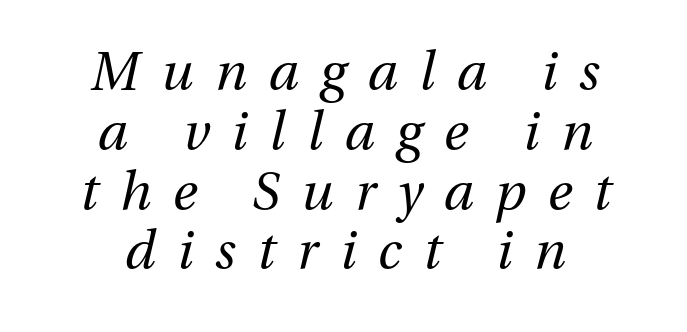
{"italic": "yes", "lean": "right", "slant_degrees": 13, "bold": "no", "weight": "regular", "width": "normal", "stroke_contrast": "medium", "x_height": "medium", "monospaced": "no", "underline": "no", "align": "center", "line_spacing": "tight", "line_spacing_ratio": 1.15, "letter_spacing": "wide", "letter_spacing_em": 0.42, "glyph_px": 52}
